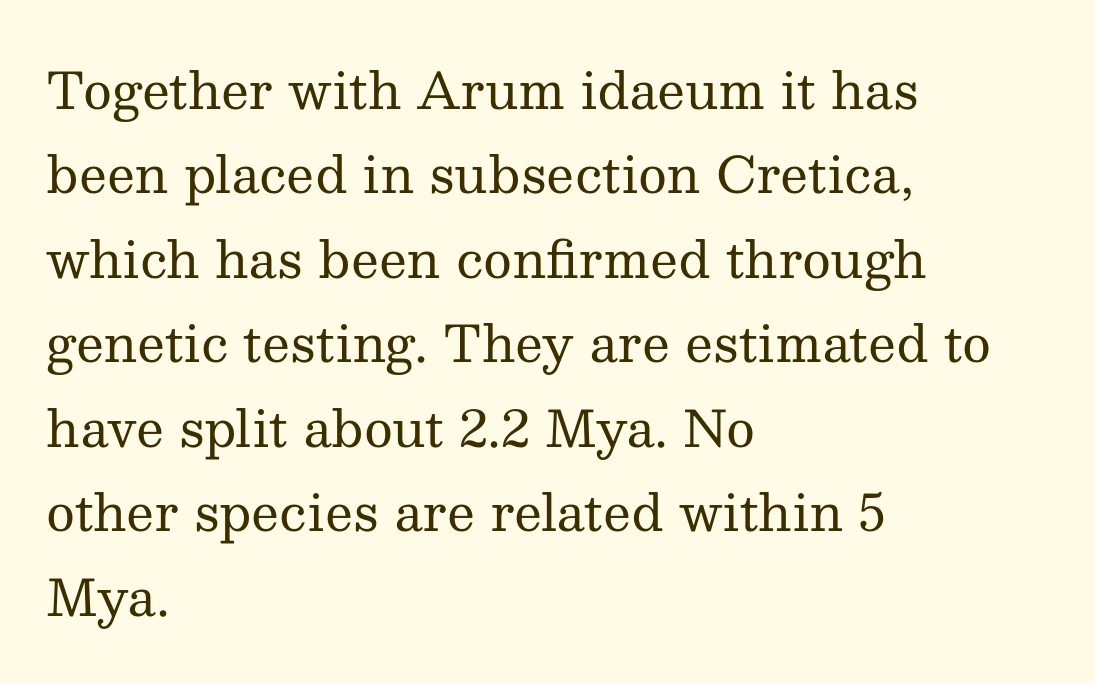
{"serif": "yes", "italic": "no", "bold": "no", "weight": "regular", "width": "normal", "stroke_contrast": "medium", "x_height": "medium", "monospaced": "no", "underline": "no", "align": "left", "line_spacing": "normal", "line_spacing_ratio": 1.69, "letter_spacing": "normal", "letter_spacing_em": 0.0, "glyph_px": 50}
